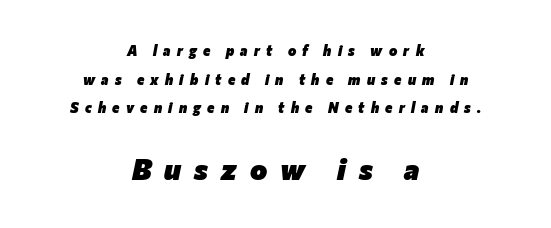
The image shows 29 px heavy type, italic (leaning right); set centered, loose line spacing (2.05x), unusually wide letter spacing (+0.45 em), not underlined; the second (bottom) block is 2.07x larger; low stroke contrast and a medium x-height.
